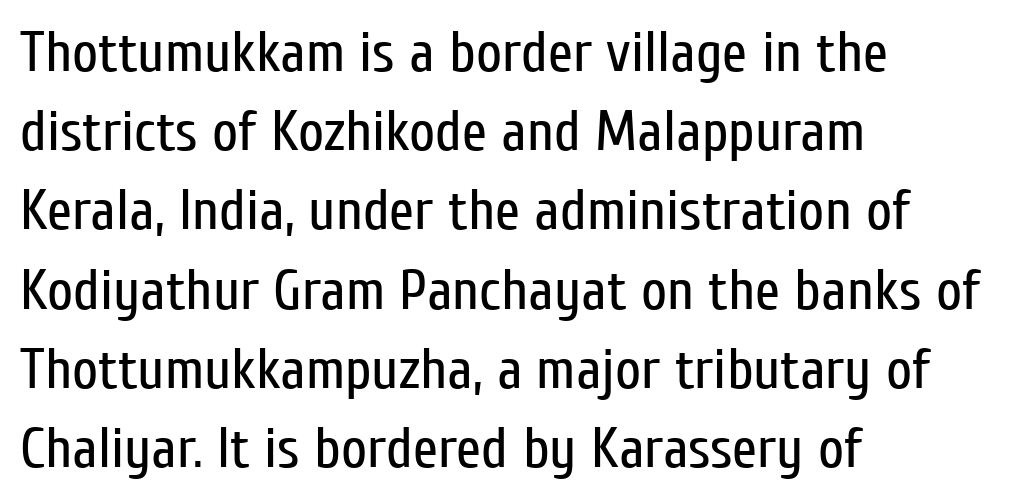
Q: Is the text bold? A: No.
Q: Is the text italic (slanted)? A: No, it is upright.
Q: Is the typeface a serif or a sans-serif typeface? A: Sans-serif.
Q: Is the text underlined? A: No.
Q: How is the paragraph aligned? A: Left-aligned.
Q: Is the spacing between letters normal or unusually wide? A: Normal.
Q: Is the spacing between lines tight, normal or loose? A: Normal.
Q: Width (condensed, normal, or wide)? A: Condensed.
Q: Stroke contrast? A: Low.
Q: x-height? A: Medium.
Q: Monospaced? A: No.
